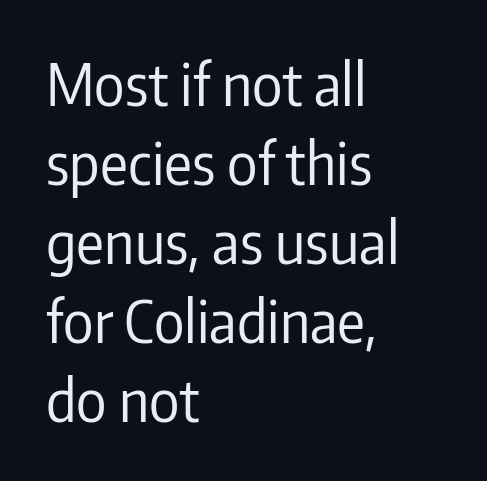
Compared with a typical body face, this is equally light or lighter still. The passage is arranged the way most books set body copy — flush left. The horizontal fit of the characters is conventional and even. Ordinary non-slanted type is in use.
